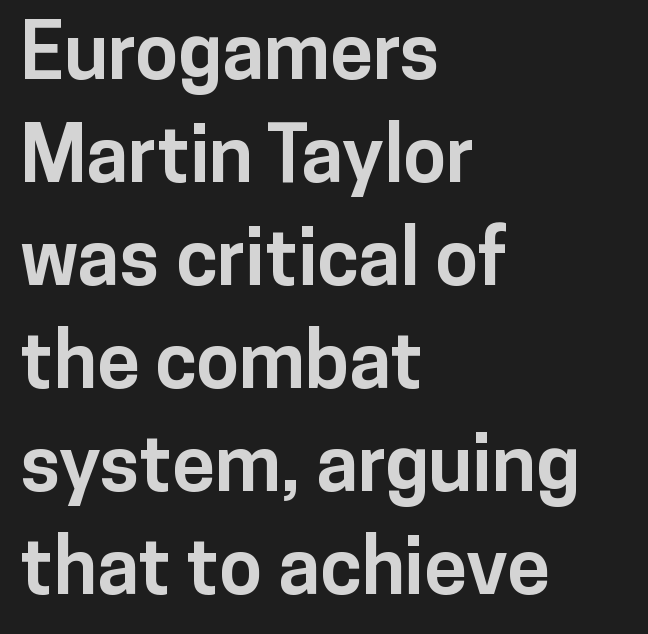
{"serif": "no", "italic": "no", "bold": "yes", "weight": "bold", "width": "normal", "stroke_contrast": "low", "x_height": "medium", "monospaced": "no", "underline": "no", "align": "left", "line_spacing": "normal", "line_spacing_ratio": 1.32, "letter_spacing": "normal", "letter_spacing_em": 0.0, "glyph_px": 78}
